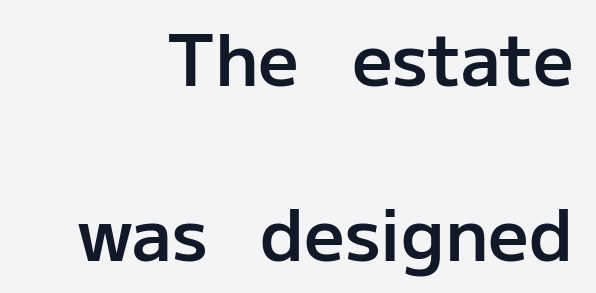
The image shows 71 px semibold sans-serif type, upright; set right-aligned, loose line spacing (2.46x), normal letter spacing, not underlined; low stroke contrast and a medium x-height.
